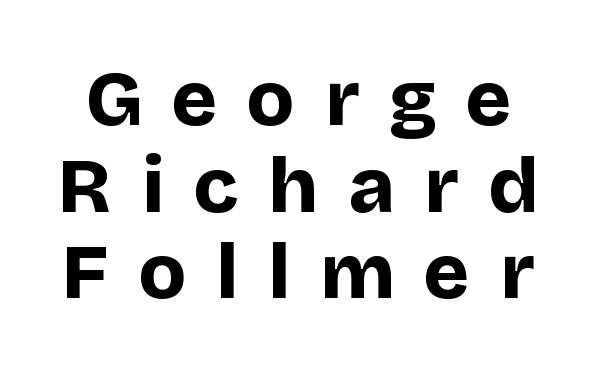
Q: Is the text bold? A: Yes.
Q: Is the text italic (slanted)? A: No, it is upright.
Q: Is the typeface a serif or a sans-serif typeface? A: Sans-serif.
Q: Is the text underlined? A: No.
Q: Is the spacing between letters normal or unusually wide? A: Unusually wide.
Q: Is the spacing between lines tight, normal or loose? A: Tight.
Q: Width (condensed, normal, or wide)? A: Normal.
Q: Stroke contrast? A: Low.
Q: x-height? A: Large.
Q: Monospaced? A: No.
